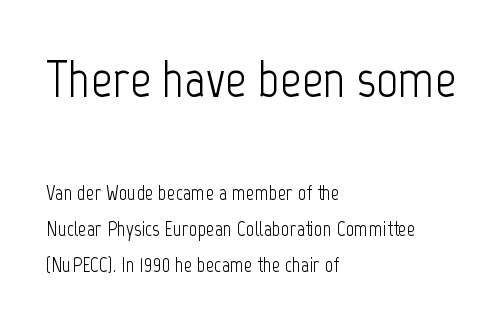
The font's upright variant was chosen for this text. Clear beneath every line of the passage. Compare the two chunks: the upper has the greater cap height. Compared with typical body copy, the letter spacing here is the same. No chunkiness to these letters — they're not bold.
